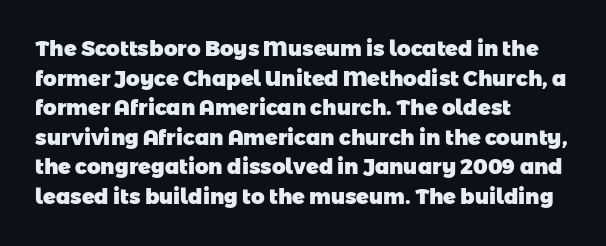
The image shows 21 px bold type; set left-aligned, normal line spacing (1.41x), normal letter spacing, not underlined.
